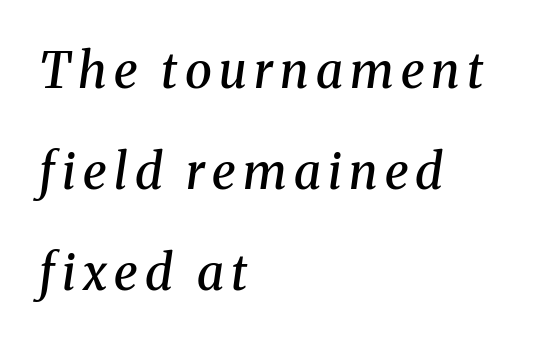
{"serif": "yes", "italic": "yes", "lean": "right", "slant_degrees": 8, "bold": "semi", "weight": "semibold", "width": "normal", "stroke_contrast": "medium", "x_height": "medium", "monospaced": "no", "underline": "no", "align": "left", "line_spacing": "loose", "line_spacing_ratio": 2.06, "glyph_px": 49}
